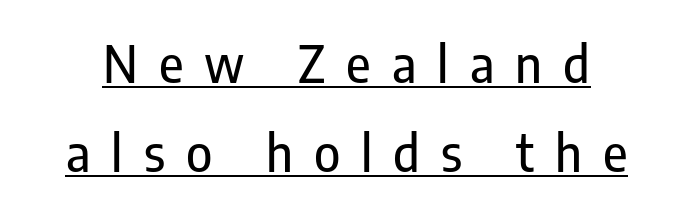
The image shows 50 px condensed sans-serif type, upright; set line spacing 1.78x, unusually wide letter spacing (+0.42 em), underlined; low stroke contrast and a medium x-height.
